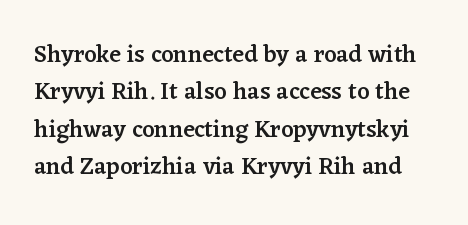
Q: Is the text bold? A: Semi-bold.
Q: Is the text italic (slanted)? A: No, it is upright.
Q: Is the text underlined? A: No.
Q: Is the spacing between letters normal or unusually wide? A: Normal.
Q: Is the spacing between lines tight, normal or loose? A: Normal.
